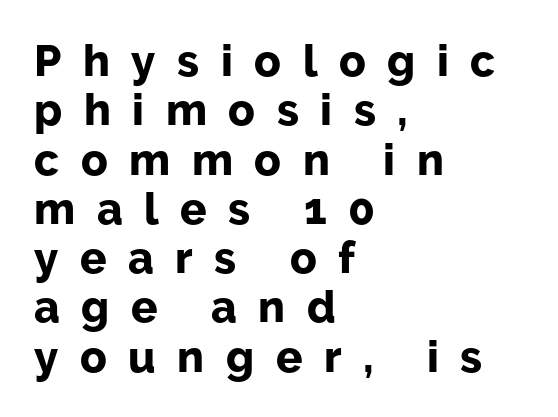
{"serif": "no", "italic": "no", "bold": "yes", "weight": "bold", "width": "normal", "stroke_contrast": "low", "x_height": "medium", "monospaced": "no", "underline": "no", "align": "left", "line_spacing": "tight", "line_spacing_ratio": 1.12, "letter_spacing": "wide", "letter_spacing_em": 0.49, "glyph_px": 44}
